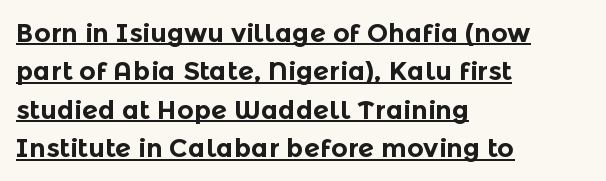
Q: Is the text bold? A: Yes.
Q: Is the text italic (slanted)? A: No, it is upright.
Q: Is the text underlined? A: Yes.
Q: How is the paragraph aligned? A: Left-aligned.
Q: Is the spacing between letters normal or unusually wide? A: Normal.
Q: Is the spacing between lines tight, normal or loose? A: Normal.
